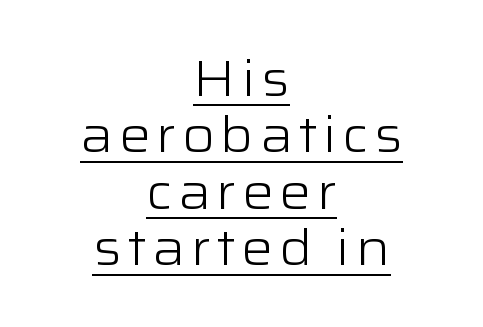
{"serif": "no", "italic": "no", "bold": "no", "weight": "light", "width": "wide", "stroke_contrast": "low", "x_height": "medium", "monospaced": "no", "underline": "yes", "align": "center", "line_spacing": "tight", "line_spacing_ratio": 1.13, "glyph_px": 50}
